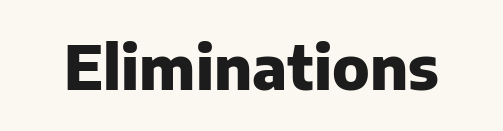
Q: Is the text bold? A: Yes.
Q: Is the text italic (slanted)? A: No, it is upright.
Q: Is the typeface a serif or a sans-serif typeface? A: Sans-serif.
Q: Is the text underlined? A: No.
Q: Is the spacing between letters normal or unusually wide? A: Normal.
Q: Width (condensed, normal, or wide)? A: Normal.
Q: Stroke contrast? A: Low.
Q: x-height? A: Medium.
Q: Monospaced? A: No.
